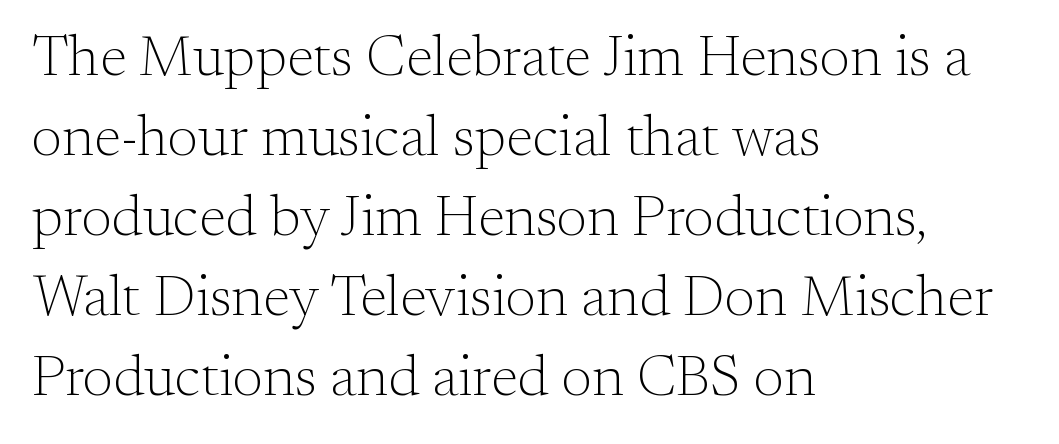
{"serif": "yes", "italic": "no", "bold": "no", "weight": "light", "width": "normal", "stroke_contrast": "medium", "x_height": "small", "monospaced": "no", "underline": "no", "align": "left", "line_spacing": "normal", "line_spacing_ratio": 1.38, "letter_spacing": "normal", "letter_spacing_em": 0.0, "glyph_px": 58}
